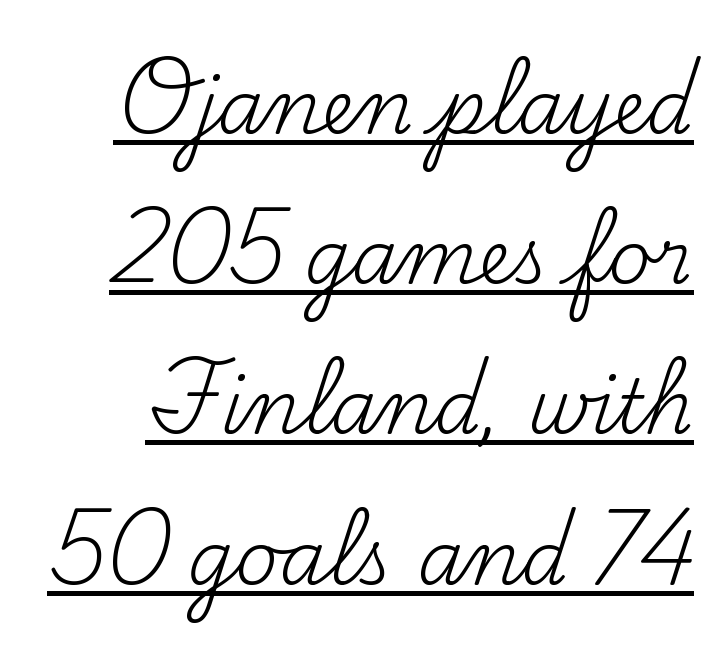
A typesetter would call this proportional, since set widths differ per character. Yep, those are serifs on the letters. Stems here are at most as thick as an everyday book face. The space between consecutive lines is lavish.
